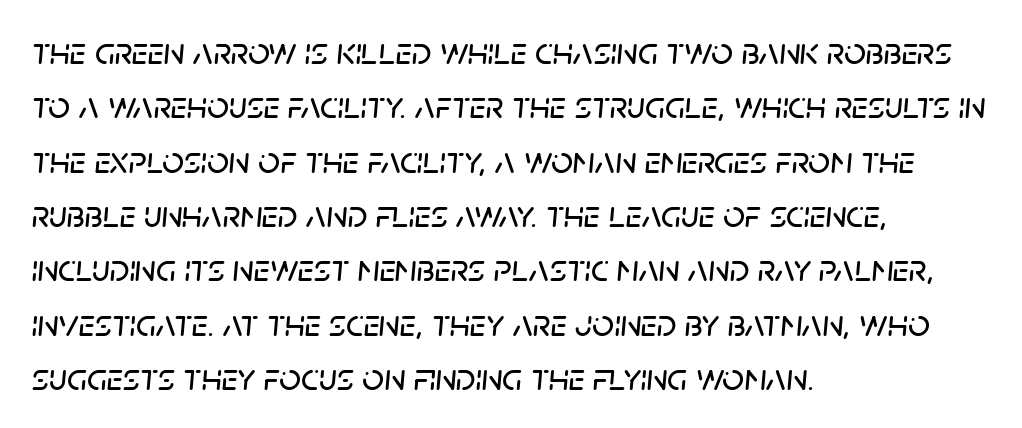
Does the leading feel generous? No, just average. A typesetter would mark this as italic. The zone under the glyphs is completely vacant. Spacing verdict: proportional, widths tailored to each character. Nothing unusual about the tracking: characters are spaced as the font intends. Each line starts at the same left margin while the right side varies.
